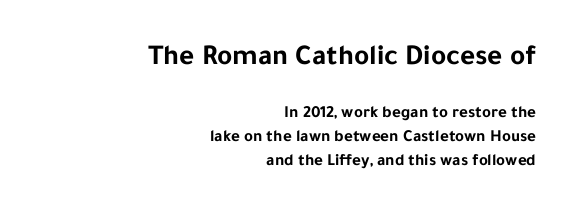
Q: Is the text bold? A: Yes.
Q: Is the text italic (slanted)? A: No, it is upright.
Q: Is the typeface a serif or a sans-serif typeface? A: Sans-serif.
Q: Is the text underlined? A: No.
Q: How is the paragraph aligned? A: Right-aligned.
Q: Is the spacing between letters normal or unusually wide? A: Normal.
Q: Is the spacing between lines tight, normal or loose? A: Normal.
Q: Which block of text is set in a larger size, the first (top) or the second (bottom)? A: The first (top) one.
Q: Width (condensed, normal, or wide)? A: Normal.
Q: Stroke contrast? A: Low.
Q: x-height? A: Medium.
Q: Monospaced? A: No.
